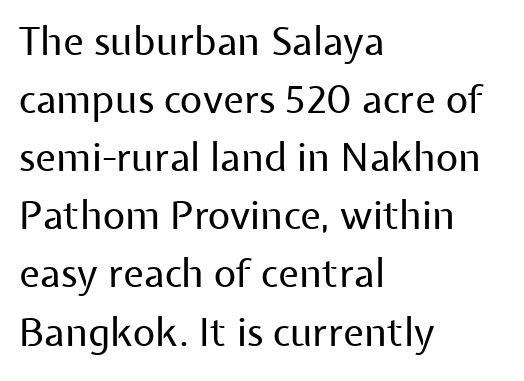
The image shows 39 px regular-weight sans-serif type, upright; set left-aligned, normal line spacing (1.49x), normal letter spacing, not underlined; low stroke contrast and a medium x-height.
